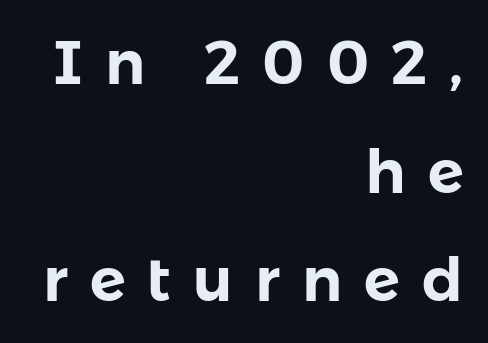
The image shows 60 px sans-serif type, upright; set right-aligned, line spacing 1.81x, unusually wide letter spacing (+0.37 em), not underlined; low stroke contrast and a medium x-height.
